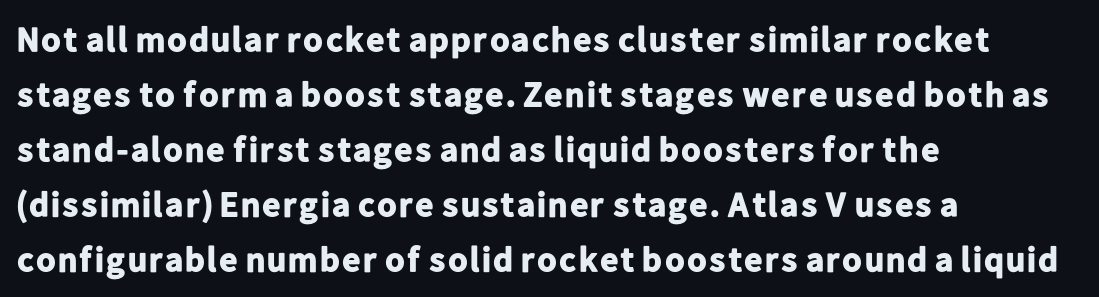
The image shows 35 px bold sans-serif type, upright; set left-aligned, normal line spacing (1.57x), normal letter spacing, not underlined; low stroke contrast and a medium x-height.
